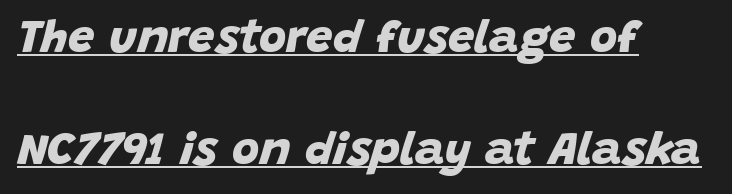
{"serif": "no", "bold": "yes", "weight": "bold", "width": "normal", "stroke_contrast": "low", "x_height": "large", "monospaced": "no", "underline": "yes", "align": "left", "line_spacing": "loose", "line_spacing_ratio": 2.38, "letter_spacing": "normal", "letter_spacing_em": 0.0, "glyph_px": 47}
